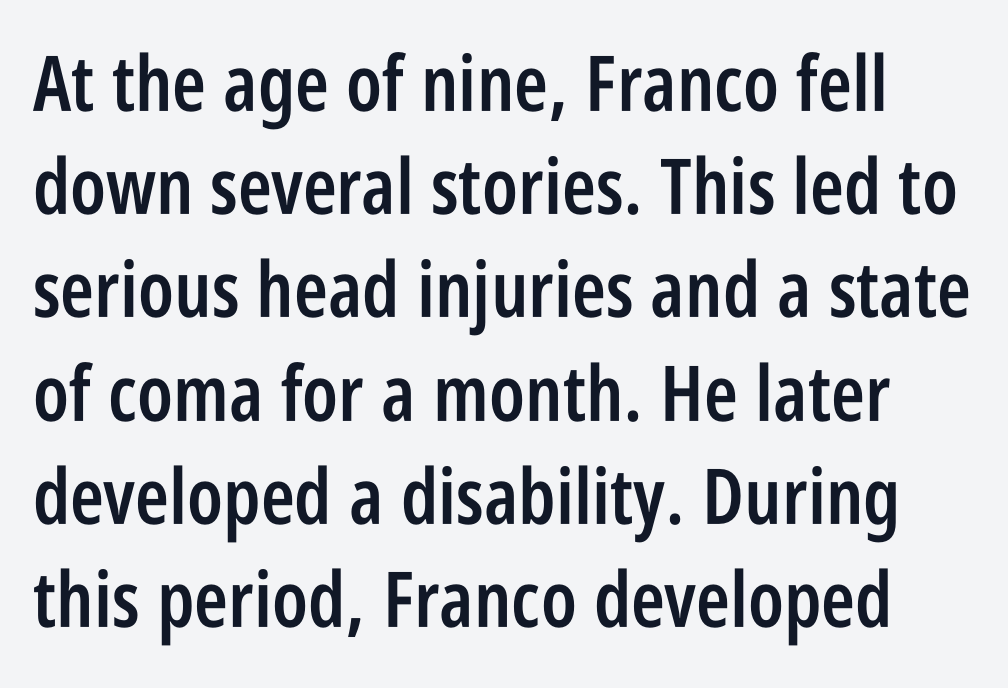
Q: Is the text bold? A: Semi-bold.
Q: Is the text italic (slanted)? A: No, it is upright.
Q: Is the typeface a serif or a sans-serif typeface? A: Sans-serif.
Q: Is the text underlined? A: No.
Q: Is the spacing between letters normal or unusually wide? A: Normal.
Q: Is the spacing between lines tight, normal or loose? A: Normal.
Q: Width (condensed, normal, or wide)? A: Condensed.
Q: Stroke contrast? A: Low.
Q: x-height? A: Large.
Q: Monospaced? A: No.
